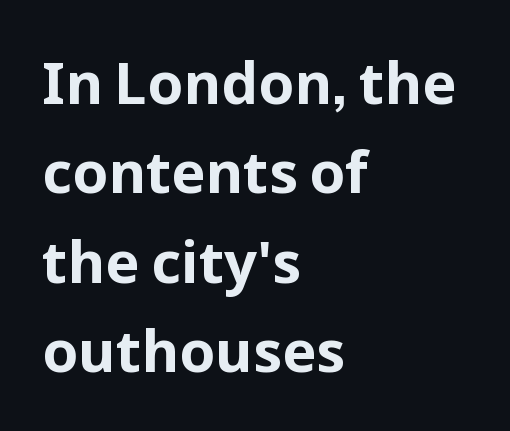
Each new line begins a customary step beneath the previous one. Compared with a centered layout, this one pins lines to the left instead. The sample has been set heavy, in full bold. Look at the tracking — it's just the regular setting, nothing added. A roman cut, with each character standing at attention. This sample has the flowing, uneven cadence of proportional lettering.
